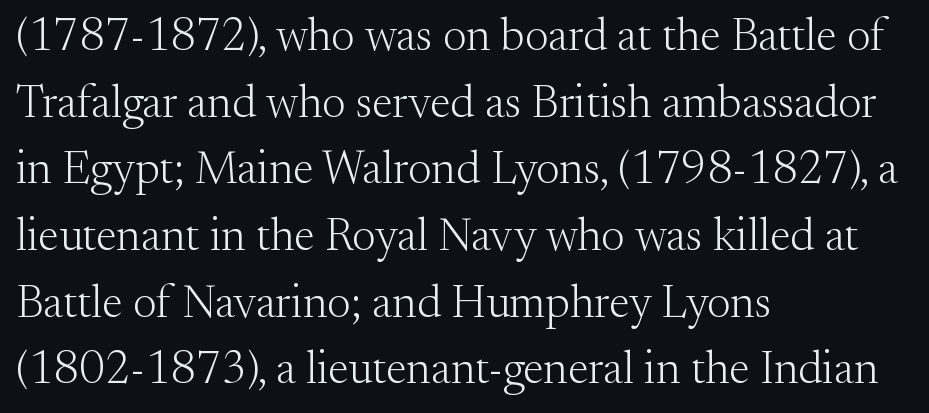
{"serif": "yes", "italic": "no", "bold": "no", "weight": "light", "width": "normal", "stroke_contrast": "medium", "x_height": "small", "monospaced": "no", "underline": "no", "align": "left", "line_spacing": "normal", "line_spacing_ratio": 1.45, "letter_spacing": "normal", "letter_spacing_em": 0.0, "glyph_px": 46}
